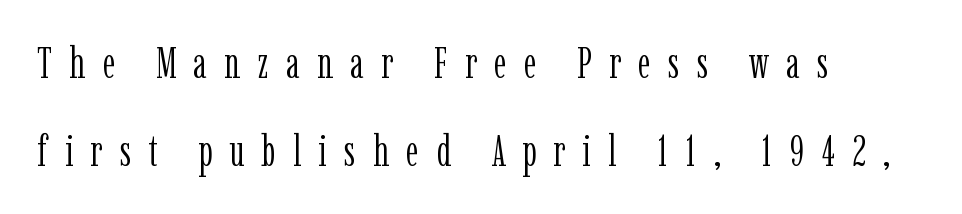
Q: Is the text bold? A: No.
Q: Is the text italic (slanted)? A: No, it is upright.
Q: Is the typeface a serif or a sans-serif typeface? A: Serif.
Q: Is the text underlined? A: No.
Q: How is the paragraph aligned? A: Left-aligned.
Q: Is the spacing between letters normal or unusually wide? A: Unusually wide.
Q: Is the spacing between lines tight, normal or loose? A: Loose.
Q: Width (condensed, normal, or wide)? A: Condensed.
Q: Stroke contrast? A: Low.
Q: x-height? A: Medium.
Q: Monospaced? A: No.
